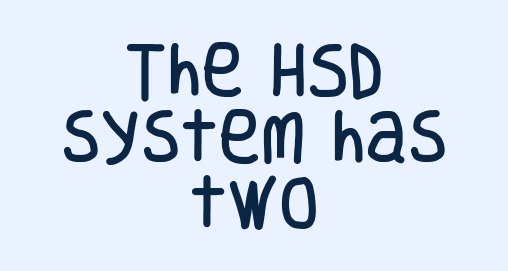
{"serif": "no", "italic": "no", "width": "condensed", "stroke_contrast": "low", "x_height": "large", "monospaced": "no", "underline": "no", "align": "center", "line_spacing": "tight", "line_spacing_ratio": 1.15, "letter_spacing": "normal", "letter_spacing_em": 0.0, "glyph_px": 58}
